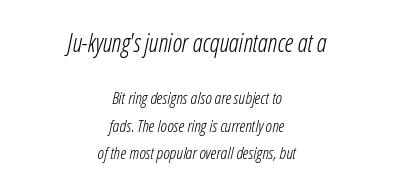
Q: Is the text bold? A: No.
Q: Is the text italic (slanted)? A: Yes, it leans right by about 12 degrees.
Q: Is the text underlined? A: No.
Q: How is the paragraph aligned? A: Centered.
Q: Is the spacing between letters normal or unusually wide? A: Normal.
Q: Is the spacing between lines tight, normal or loose? A: Normal.
Q: Which block of text is set in a larger size, the first (top) or the second (bottom)? A: The first (top) one.
